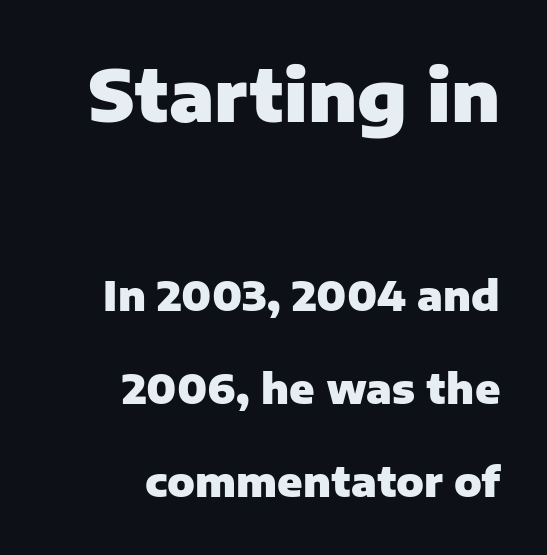
{"serif": "no", "italic": "no", "bold": "yes", "weight": "heavy", "width": "normal", "stroke_contrast": "low", "x_height": "medium", "monospaced": "no", "underline": "no", "align": "right", "line_spacing": "loose", "line_spacing_ratio": 2.27, "letter_spacing": "normal", "letter_spacing_em": 0.0, "larger_block": "first", "size_ratio": 1.76, "glyph_px": 72}
